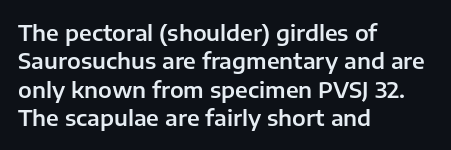
The image shows 22 px text type, upright; set left-aligned, normal line spacing (1.29x), normal letter spacing, not underlined.
